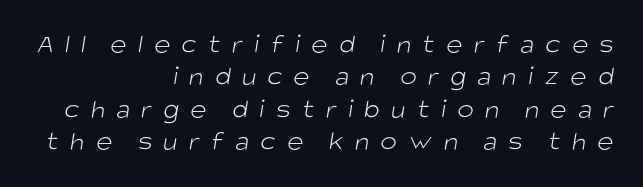
The image shows 28 px light sans-serif type; set right-aligned, line spacing 1.16x, unusually wide letter spacing (+0.4 em), not underlined; low stroke contrast and a large x-height.
